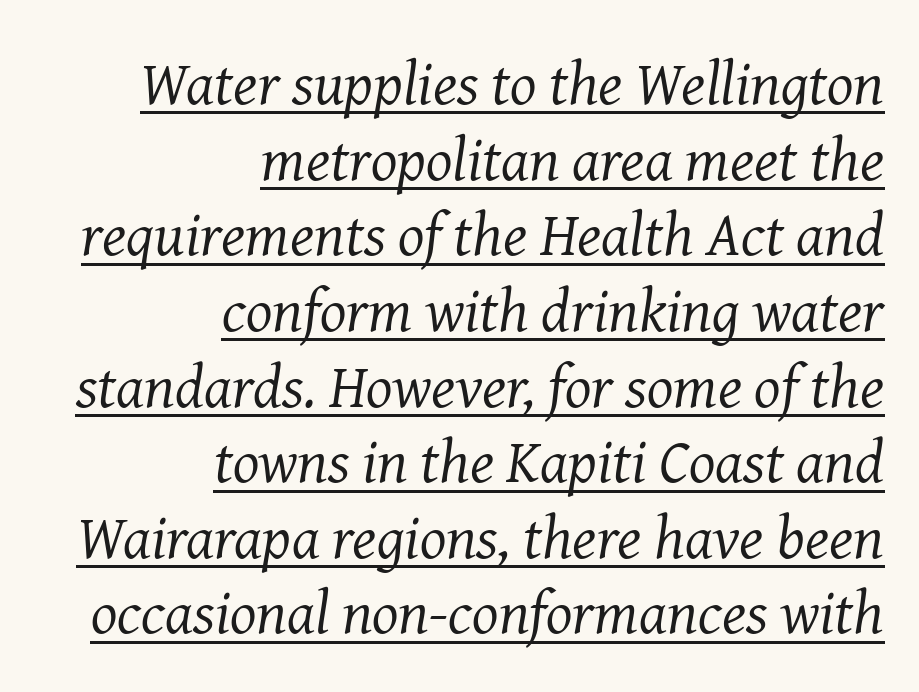
No extra tracking has been applied to these lines. The text was rendered using a seriffed face with decorative stroke endings. Compared with ordinary roman type, these characters are visibly tilted. Unbolded letterforms with no extra heft. The rendering uses natural spacing where letterforms have individual widths.
